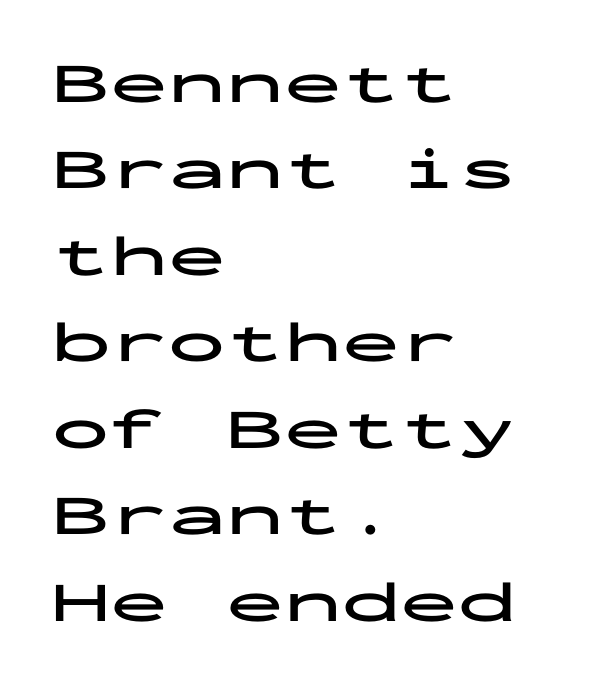
The image shows 58 px bold, wide sans-serif type, upright, monospaced; set left-aligned, normal line spacing (1.49x), normal letter spacing, not underlined; low stroke contrast and a medium x-height.
